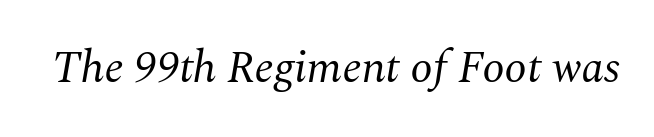
{"serif": "yes", "italic": "yes", "lean": "right", "slant_degrees": 10, "bold": "no", "weight": "regular", "width": "normal", "stroke_contrast": "medium", "x_height": "medium", "monospaced": "no", "underline": "no", "letter_spacing": "normal", "letter_spacing_em": 0.0, "glyph_px": 45}
